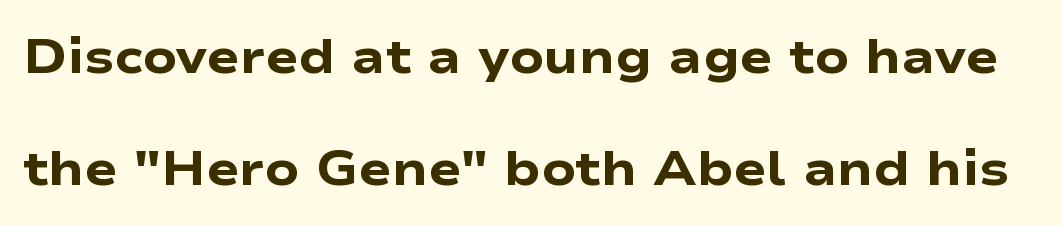
Do the characters align in a grid? No, the font is proportional. The foot of each line stays bare and open. Nothing unusual about the tracking: characters are spaced as the font intends. No italicization has been applied; the sample stays upright.
